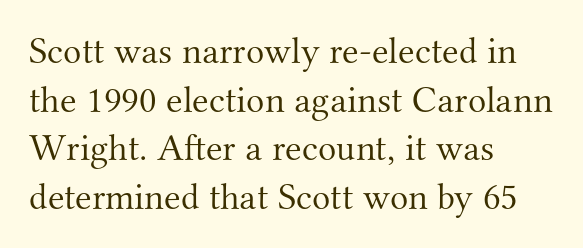
Beneath every word, the page is bare. This is the regular roman posture of the typeface. Stems here are at most as thick as an everyday book face. In CSS terms this would be text-align: left.
